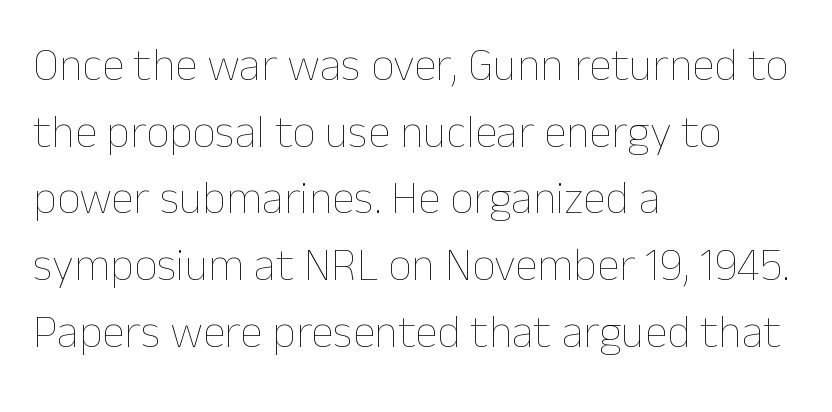
{"italic": "no", "bold": "no", "weight": "thin", "width": "normal", "stroke_contrast": "low", "x_height": "medium", "monospaced": "no", "underline": "no", "align": "left", "line_spacing": "normal", "line_spacing_ratio": 1.45, "letter_spacing": "normal", "letter_spacing_em": 0.0, "glyph_px": 46}
